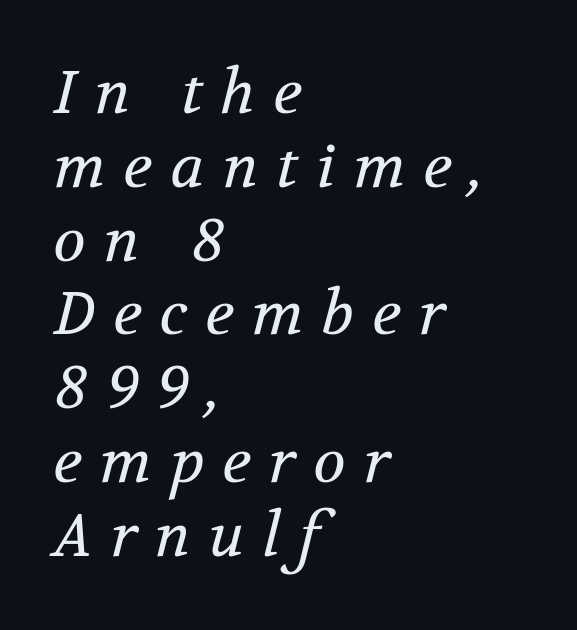
The image shows 60 px regular-weight serif type, italic (leaning right); set left-aligned, line spacing 1.23x, unusually wide letter spacing (+0.3 em), not underlined; medium stroke contrast and a medium x-height.
